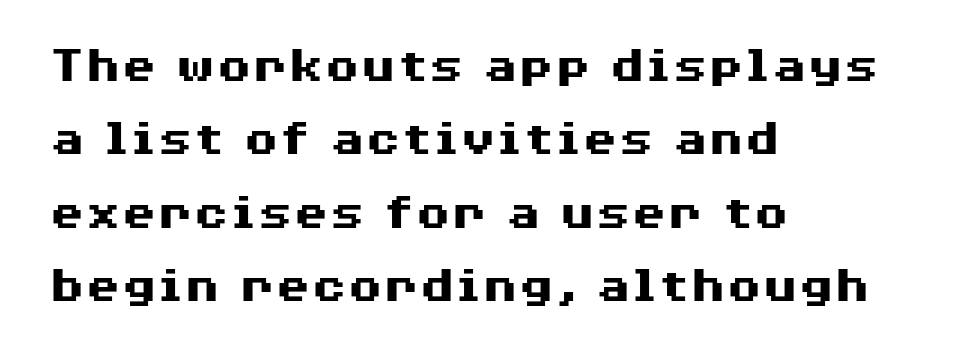
Reading down the column, the eye jumps a familiar distance to each next line. Bold? Absolutely — the strokes are thick and heavy. Notice how the passage keeps a crisp vertical edge on the left only. How are the letters spaced? Ordinarily, with no added tracking. You could not count columns in this text — the font is proportionally spaced. The font's upright variant was chosen for this text.
